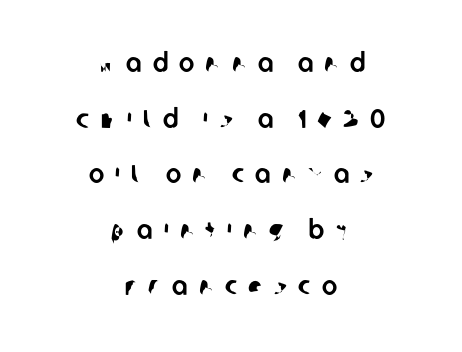
The image shows 26 px text type; set centered, loose line spacing (2.14x), unusually wide letter spacing (+0.43 em), not underlined.
